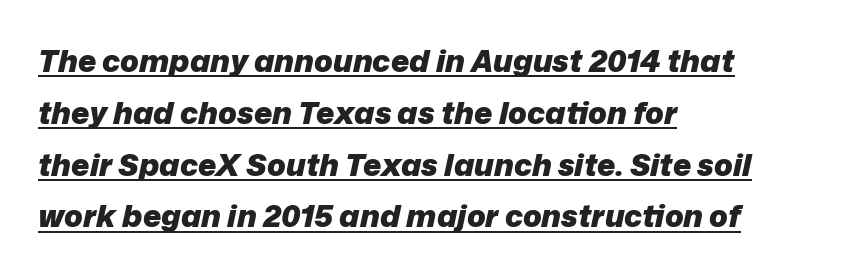
The image shows 31 px heavy type, italic (leaning right); set left-aligned, normal line spacing (1.67x), normal letter spacing, underlined; low stroke contrast and a medium x-height.
